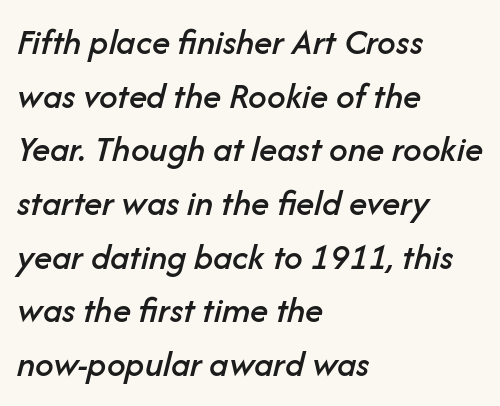
Q: Is the text italic (slanted)? A: Yes, it leans right by about 14 degrees.
Q: Is the text underlined? A: No.
Q: How is the paragraph aligned? A: Left-aligned.
Q: Is the spacing between letters normal or unusually wide? A: Normal.
Q: Is the spacing between lines tight, normal or loose? A: Normal.
Q: Width (condensed, normal, or wide)? A: Normal.
Q: Stroke contrast? A: Low.
Q: x-height? A: Medium.
Q: Monospaced? A: No.
